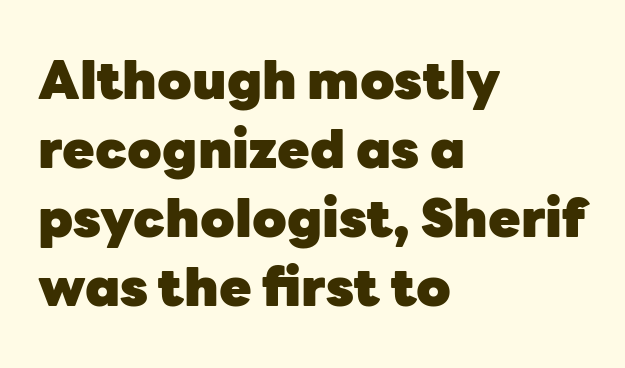
The gap between lines stays unmarked. One glance says typical: line gaps are just what's usual. Spacing verdict: proportional, widths tailored to each character. The passage is arranged the way most books set body copy — flush left. Italic? Not at all — the glyphs are vertical.
